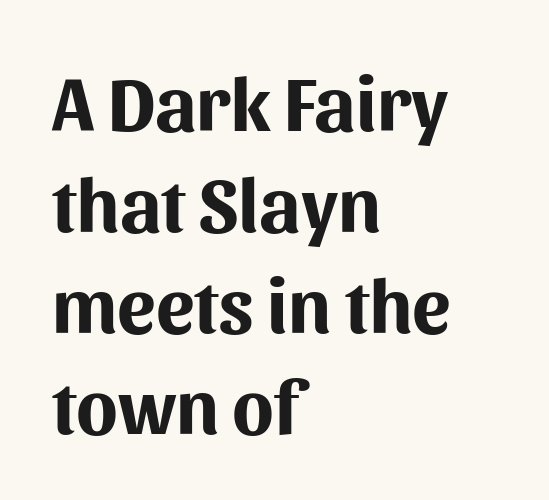
Q: Is the text bold? A: Yes.
Q: Is the text italic (slanted)? A: No, it is upright.
Q: Is the typeface a serif or a sans-serif typeface? A: Sans-serif.
Q: Is the text underlined? A: No.
Q: How is the paragraph aligned? A: Left-aligned.
Q: Is the spacing between letters normal or unusually wide? A: Normal.
Q: Is the spacing between lines tight, normal or loose? A: Normal.
Q: Width (condensed, normal, or wide)? A: Normal.
Q: Stroke contrast? A: Medium.
Q: x-height? A: Medium.
Q: Monospaced? A: No.
